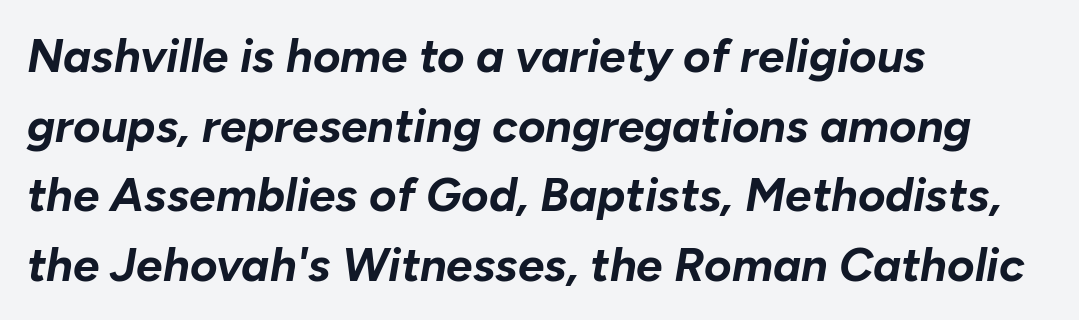
{"italic": "yes", "lean": "right", "slant_degrees": 10, "bold": "yes", "weight": "bold", "width": "normal", "stroke_contrast": "low", "x_height": "medium", "monospaced": "no", "underline": "no", "align": "left", "line_spacing": "normal", "line_spacing_ratio": 1.48, "letter_spacing": "normal", "letter_spacing_em": 0.0, "glyph_px": 47}
